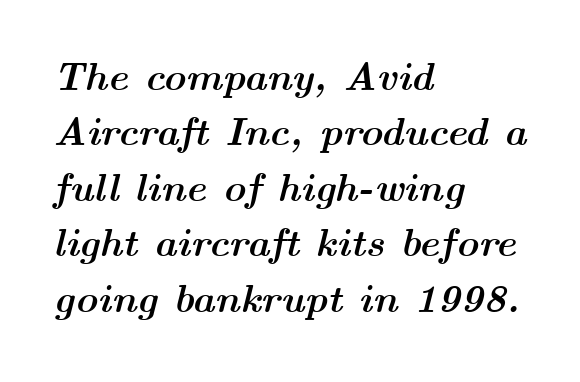
Where is the straight margin? On the left. The letters advance in unequal steps, a hallmark of proportional type. Check under the words: just untouched page. Compared with ordinary roman type, these characters are visibly tilted. The passage shown has conventional tracking throughout.
